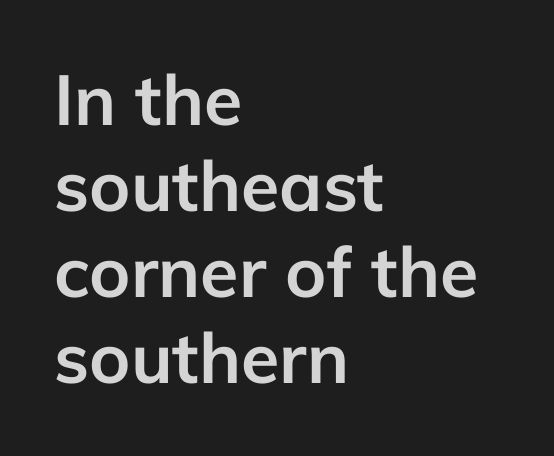
Q: Is the text bold? A: Yes.
Q: Is the text italic (slanted)? A: No, it is upright.
Q: Is the typeface a serif or a sans-serif typeface? A: Sans-serif.
Q: Is the text underlined? A: No.
Q: How is the paragraph aligned? A: Left-aligned.
Q: Is the spacing between letters normal or unusually wide? A: Normal.
Q: Width (condensed, normal, or wide)? A: Normal.
Q: Stroke contrast? A: Low.
Q: x-height? A: Medium.
Q: Monospaced? A: No.
